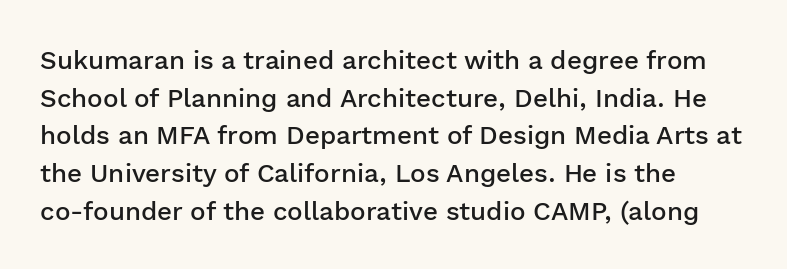
{"italic": "no", "bold": "semi", "underline": "no", "align": "left", "line_spacing": "normal", "line_spacing_ratio": 1.45, "letter_spacing": "normal", "letter_spacing_em": 0.0, "glyph_px": 26}
